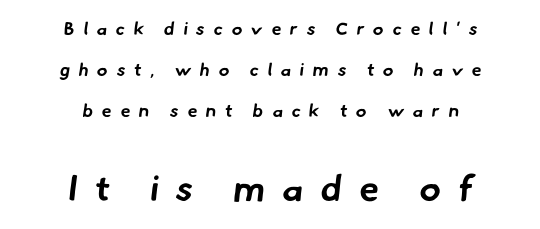
Anything drawn beneath the words? Only blank space. Does the bottom block carry the larger type? Yes, it does. Inter-character spacing is expanded well beyond the font's built-in metrics. Check where the strokes stop: nothing finishes them off — pure sans. Is the type bold? Yes — the strokes are clearly thick and heavy.
